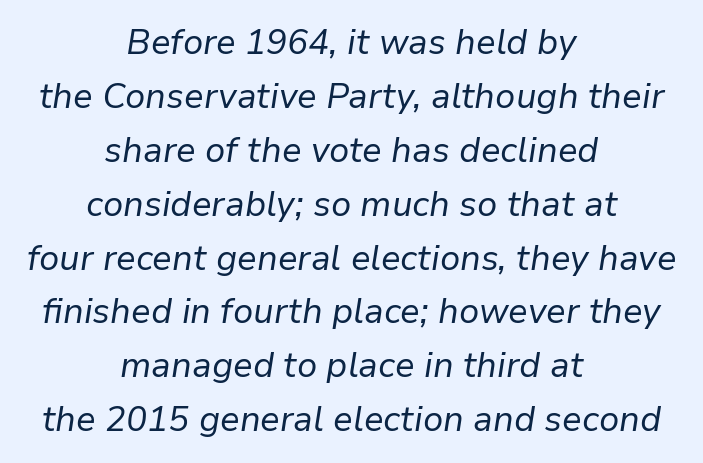
Q: Is the text bold? A: No.
Q: Is the text italic (slanted)? A: Yes, it leans right by about 9 degrees.
Q: Is the text underlined? A: No.
Q: How is the paragraph aligned? A: Centered.
Q: Is the spacing between letters normal or unusually wide? A: Normal.
Q: Is the spacing between lines tight, normal or loose? A: Normal.
Q: Width (condensed, normal, or wide)? A: Normal.
Q: Stroke contrast? A: Low.
Q: x-height? A: Medium.
Q: Monospaced? A: No.
